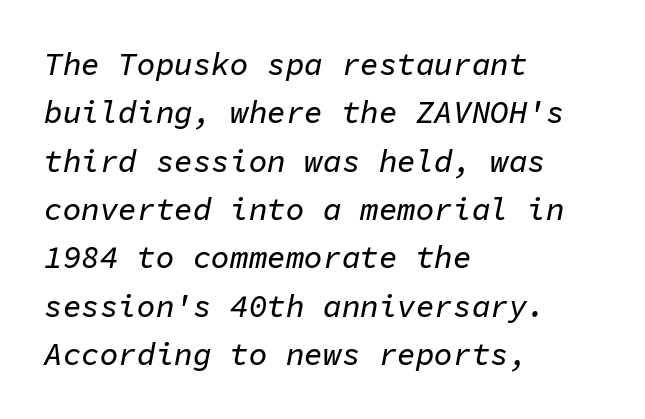
{"italic": "yes", "lean": "right", "slant_degrees": 11, "width": "normal", "stroke_contrast": "low", "x_height": "medium", "monospaced": "yes", "underline": "no", "align": "left", "line_spacing": "normal", "line_spacing_ratio": 1.56, "letter_spacing": "normal", "letter_spacing_em": 0.0, "glyph_px": 31}
